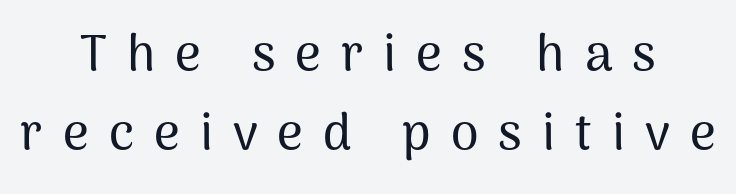
Glyph-to-glyph distance is far greater than everyday printed text. This rendering employs a face without finishing strokes, i.e., a sans-serif. Leading: standard. A roman cut, with each character standing at attention.
